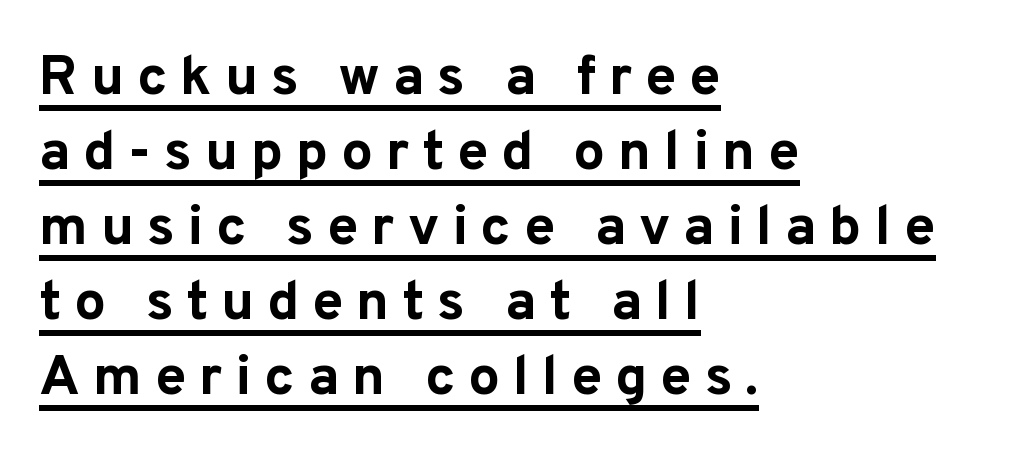
{"serif": "no", "italic": "no", "bold": "yes", "weight": "bold", "width": "normal", "stroke_contrast": "low", "x_height": "medium", "monospaced": "no", "underline": "yes", "align": "left", "line_spacing": "normal", "line_spacing_ratio": 1.34, "letter_spacing": "wide", "letter_spacing_em": 0.23, "glyph_px": 56}
